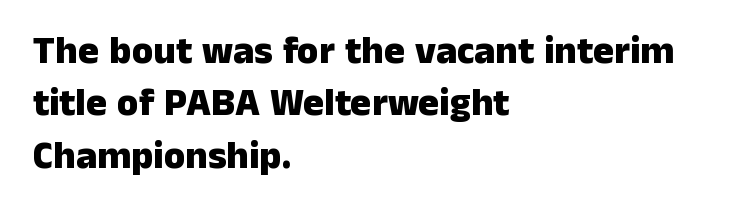
The image shows 39 px heavy sans-serif type, upright; set left-aligned, normal line spacing (1.34x), normal letter spacing, not underlined; low stroke contrast and a medium x-height.
